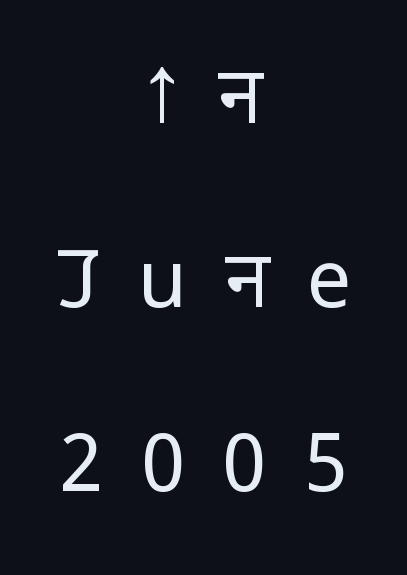
{"serif": "no", "italic": "no", "bold": "no", "weight": "regular", "width": "normal", "stroke_contrast": "low", "x_height": "medium", "monospaced": "no", "underline": "no", "align": "center", "line_spacing": "loose", "line_spacing_ratio": 2.3, "letter_spacing": "wide", "letter_spacing_em": 0.47, "glyph_px": 80}
